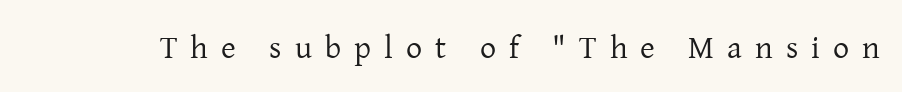
{"serif": "yes", "italic": "no", "bold": "no", "weight": "regular", "width": "normal", "stroke_contrast": "low", "x_height": "medium", "monospaced": "no", "underline": "no", "letter_spacing": "wide", "letter_spacing_em": 0.41, "glyph_px": 32}
